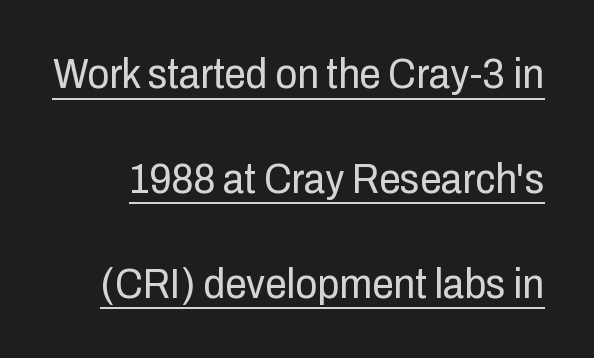
Check the space under the baseline: a stroke is drawn there. Short note: letters normally spaced. A sans-serif font was chosen for this passage. Leading is clearly above the norm, producing a sparse column. A typesetter would call this proportional, since set widths differ per character. Summary of weight: not heavy and not bold.
